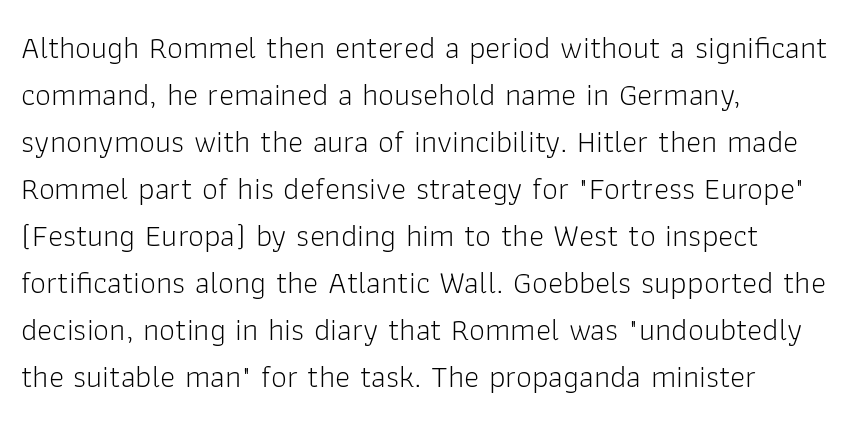
The image shows 32 px light sans-serif type, upright; set left-aligned, normal line spacing (1.47x), normal letter spacing, not underlined; low stroke contrast and a medium x-height.
